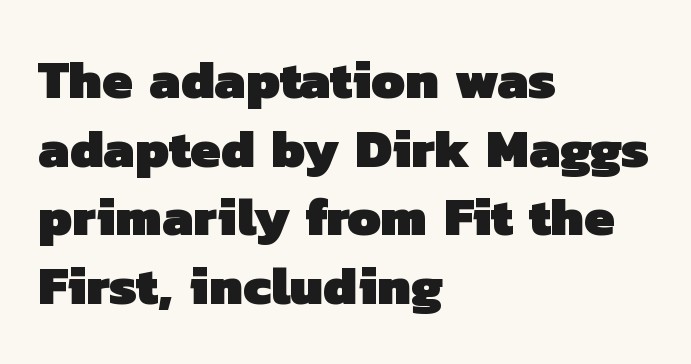
Left-aligned paragraph, ragged on the right. The letters advance in unequal steps, a hallmark of proportional type. Has an underline been added? It has not. The face used here has the dense, thick strokes of a bold. How are the letters spaced? Ordinarily, with no added tracking.
